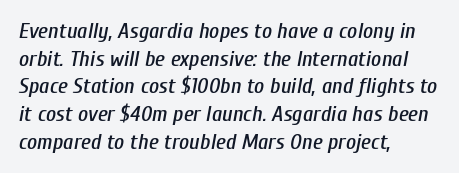
Q: Is the text italic (slanted)? A: Yes, it leans right by about 10 degrees.
Q: Is the text underlined? A: No.
Q: How is the paragraph aligned? A: Left-aligned.
Q: Is the spacing between letters normal or unusually wide? A: Normal.
Q: Is the spacing between lines tight, normal or loose? A: Normal.
